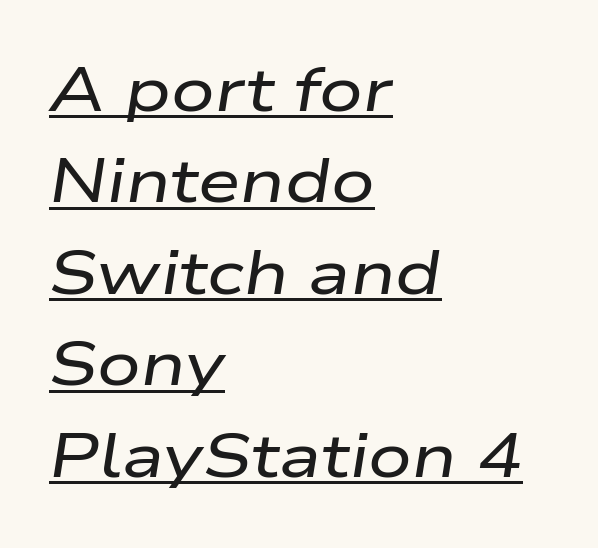
One glance says typical: line gaps are just what's usual. A baseline rule has been typeset under these characters. Italic: yes, the glyphs are oblique. Think of a printed novel: that variable character pitch is what you see here.
